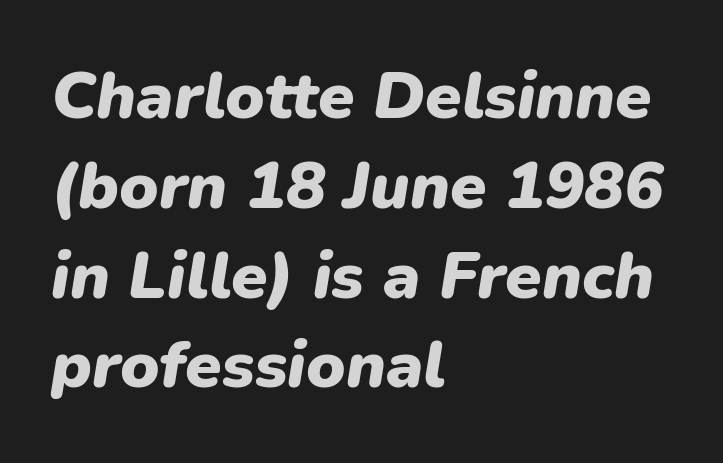
Q: Is the text bold? A: Yes.
Q: Is the text italic (slanted)? A: Yes, it leans right by about 9 degrees.
Q: Is the text underlined? A: No.
Q: How is the paragraph aligned? A: Left-aligned.
Q: Is the spacing between letters normal or unusually wide? A: Normal.
Q: Is the spacing between lines tight, normal or loose? A: Normal.
Q: Width (condensed, normal, or wide)? A: Normal.
Q: Stroke contrast? A: Low.
Q: x-height? A: Medium.
Q: Monospaced? A: No.
